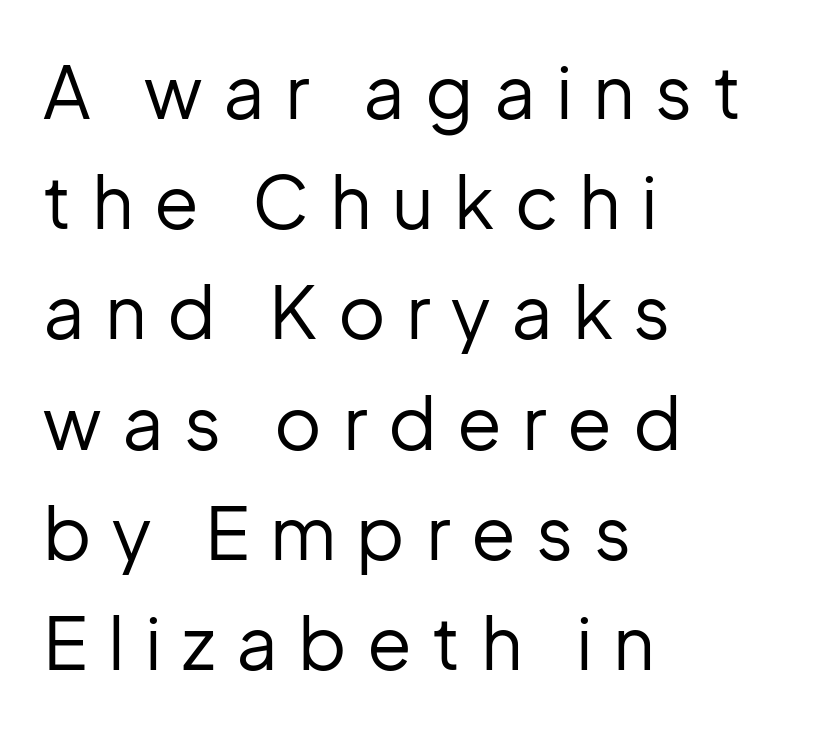
Honestly, there is no underline to notice here at all. Regarding serifs, this sample does without them. The font is comparable to plain body text, perhaps lighter. In terms of leading, this rendering sits right in the middle. The typography opts for an upright posture over an oblique one.
